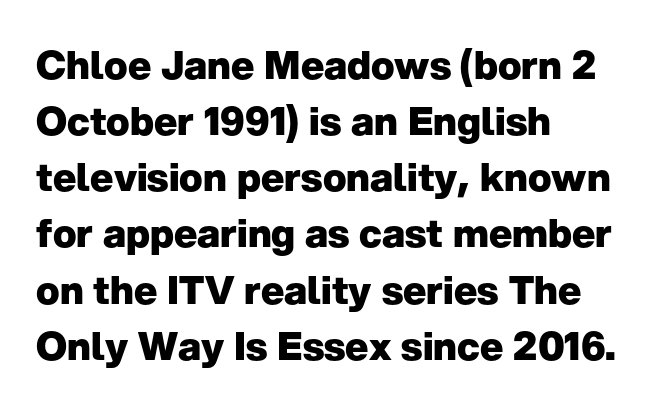
Interline gaps are of average width in this sample. Typeset ragged right — the left edge is the straight one. Typographic density is high because the face is bold. The face used here is rendered with its standard letterfit.
